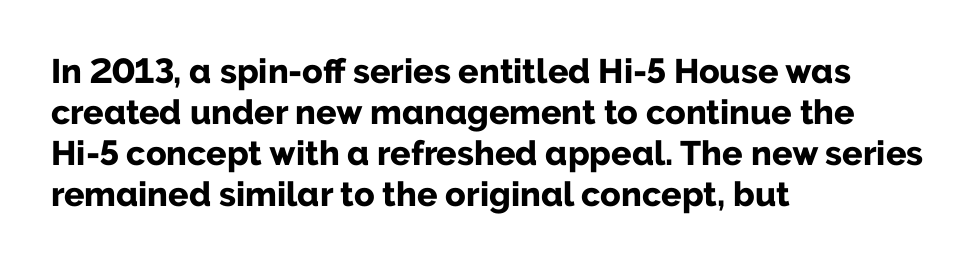
The lines in this sample share a left origin and differ only in where they stop. Stroke thickness is high; the sample reads as a true bold. The space beneath each line is pristine and unruled. A typesetter would call this proportional, since set widths differ per character. The type sits square on the baseline with zero lean.
